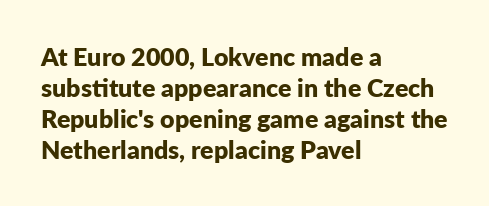
The image shows 25 px bold type, upright; set left-aligned, line spacing 1.24x, normal letter spacing, not underlined.
